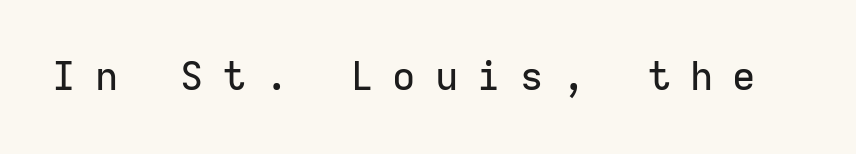
The image shows 39 px sans-serif type, upright, monospaced; set unusually wide letter spacing (+0.49 em), not underlined; low stroke contrast and a medium x-height.
